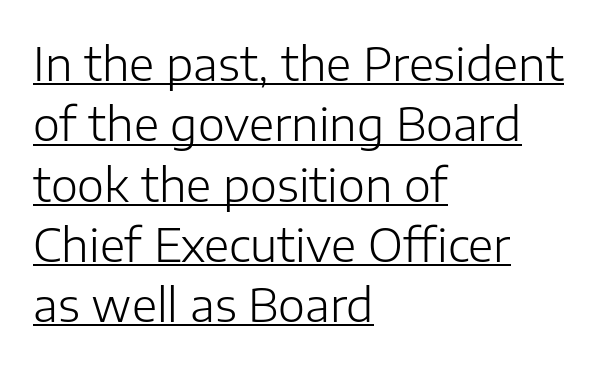
{"serif": "no", "italic": "no", "bold": "no", "weight": "light", "width": "normal", "stroke_contrast": "low", "x_height": "medium", "monospaced": "no", "underline": "yes", "align": "left", "line_spacing": "normal", "line_spacing_ratio": 1.31, "letter_spacing": "normal", "letter_spacing_em": 0.0, "glyph_px": 46}
